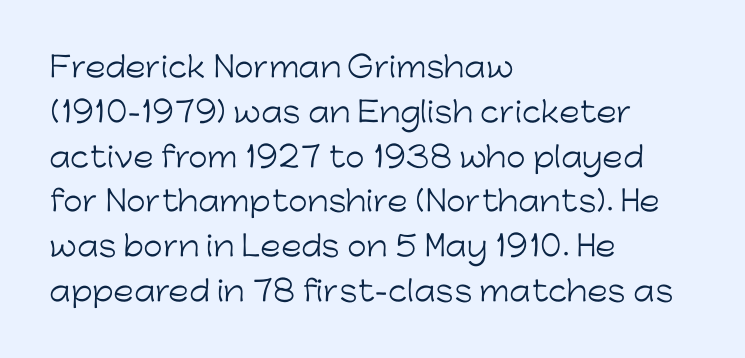
Look at the tracking — it's just the regular setting, nothing added. This reads as an unemphasized weight, regular at the heaviest. Nothing sits at the stroke ends, so this counts as sans-serif. The space directly below the letters is spotless.
